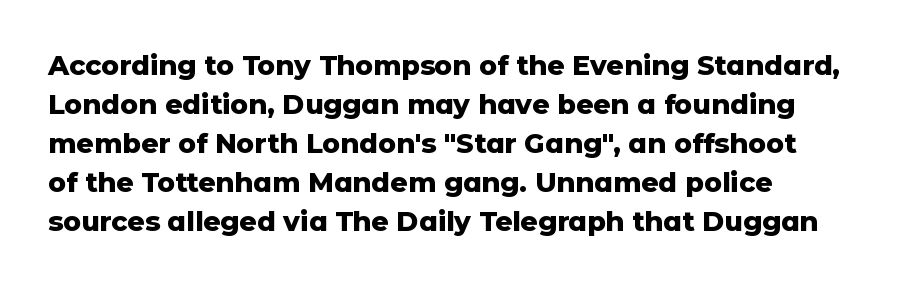
Q: Is the text bold? A: Yes.
Q: Is the text italic (slanted)? A: No, it is upright.
Q: Is the text underlined? A: No.
Q: How is the paragraph aligned? A: Left-aligned.
Q: Is the spacing between letters normal or unusually wide? A: Normal.
Q: Is the spacing between lines tight, normal or loose? A: Normal.
